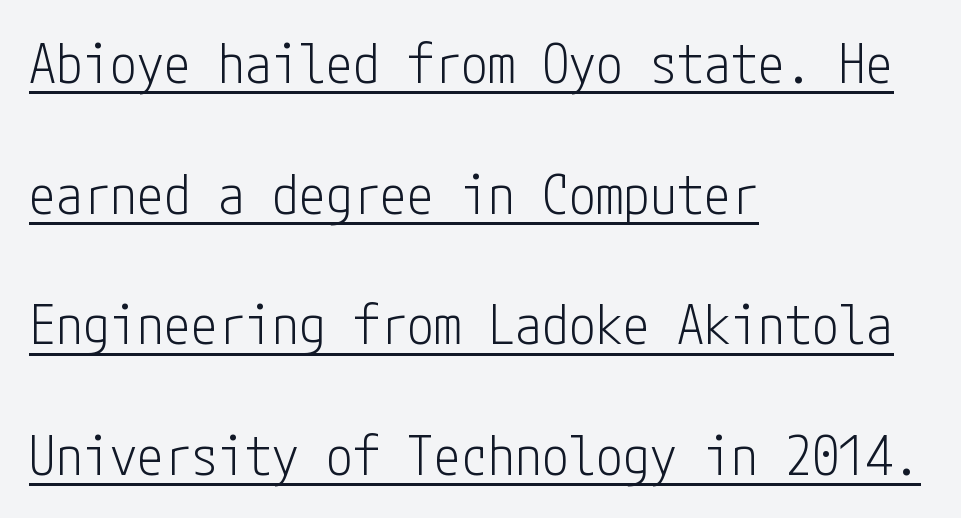
The letters stand straight up with perfectly vertical stems. Each word holds together tightly as a unit, with standard inter-letter gaps. Left-aligned paragraph, ragged on the right. No extra ink here — the face is not bold. What's the leading like? Stretched, with rows far apart.
